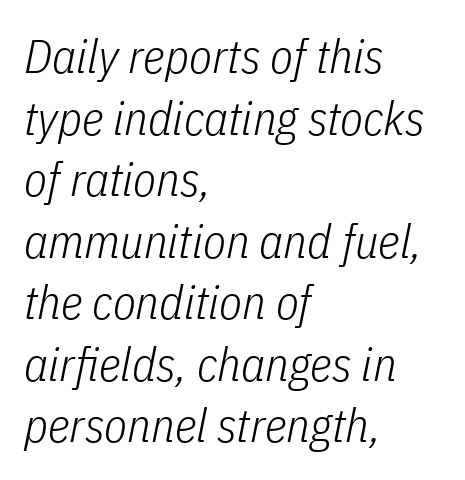
The image shows 47 px light, condensed type, italic (leaning right); set left-aligned, normal line spacing (1.31x), normal letter spacing, not underlined; low stroke contrast and a medium x-height.
